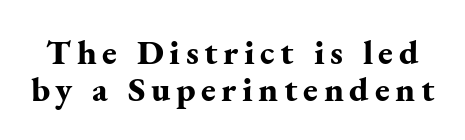
Plenty of ink on the page — the face is bold. The specimen reads as upright at a glance. Think of a printed novel: that variable character pitch is what you see here. Classification — serif. This sample trades vertical openness for compactness between lines.
